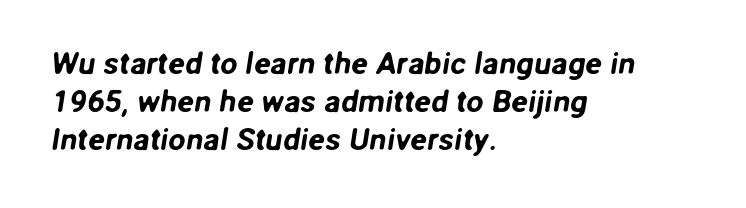
Q: Is the typeface a serif or a sans-serif typeface? A: Sans-serif.
Q: Is the text underlined? A: No.
Q: How is the paragraph aligned? A: Left-aligned.
Q: Is the spacing between letters normal or unusually wide? A: Normal.
Q: Width (condensed, normal, or wide)? A: Normal.
Q: Stroke contrast? A: Low.
Q: x-height? A: Medium.
Q: Monospaced? A: No.
